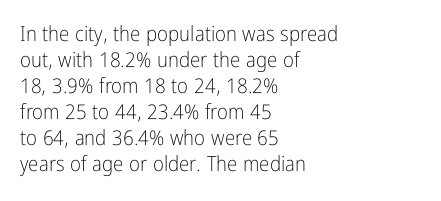
The typography opts for an upright posture over an oblique one. Unmarked baselines from the first word to the last. Students, note that the glyphs here touch the page at normal intervals. Which margin do the lines hug? The left one — the right edge is uneven. The typesetting does not lean heavy: it is not bold.
